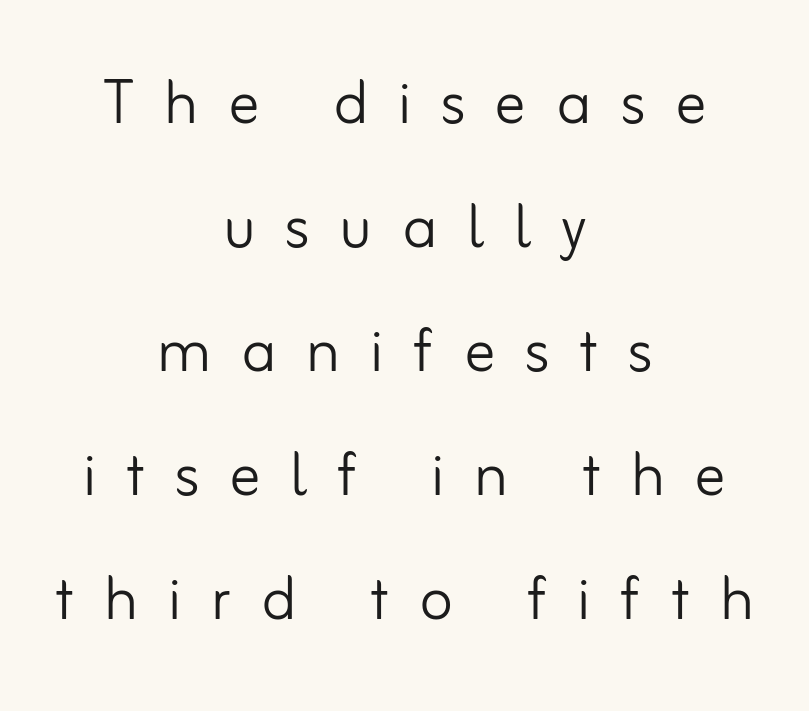
Q: Is the text bold? A: No.
Q: Is the text italic (slanted)? A: No, it is upright.
Q: Is the typeface a serif or a sans-serif typeface? A: Sans-serif.
Q: Is the text underlined? A: No.
Q: How is the paragraph aligned? A: Centered.
Q: Is the spacing between letters normal or unusually wide? A: Unusually wide.
Q: Is the spacing between lines tight, normal or loose? A: Normal.
Q: Width (condensed, normal, or wide)? A: Normal.
Q: Stroke contrast? A: Low.
Q: x-height? A: Small.
Q: Monospaced? A: No.
